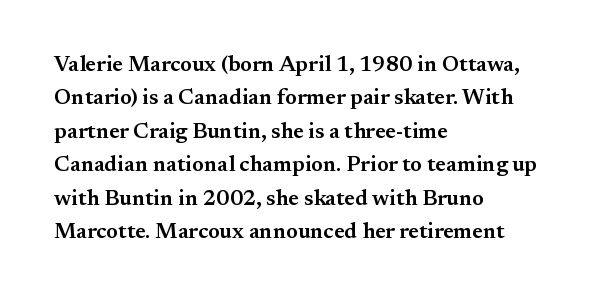
Q: Is the text bold? A: Semi-bold.
Q: Is the text italic (slanted)? A: No, it is upright.
Q: Is the text underlined? A: No.
Q: How is the paragraph aligned? A: Left-aligned.
Q: Is the spacing between letters normal or unusually wide? A: Normal.
Q: Is the spacing between lines tight, normal or loose? A: Normal.
